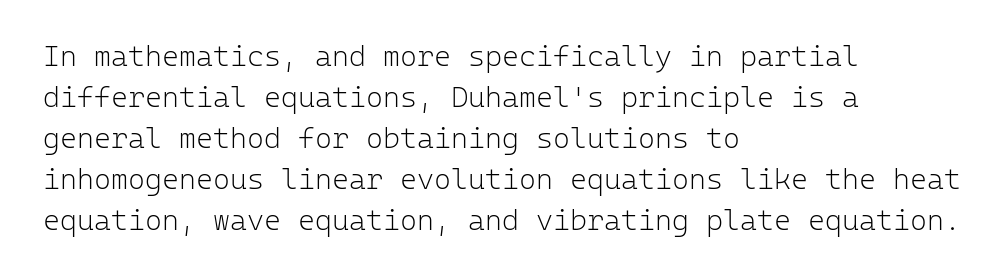
Bare-footed words on every line. The face used here is a sans, in the tradition of grotesques and geometrics. Summary of weight: not heavy and not bold. You could count columns in this text — the font is strictly monospaced. The axis of the letterforms is exactly vertical. Left-aligned paragraph, ragged on the right.
